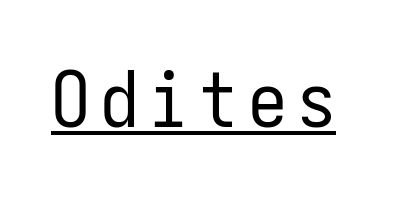
The image shows 78 px regular-weight, condensed sans-serif type, upright, monospaced; set underlined; low stroke contrast and a medium x-height.
